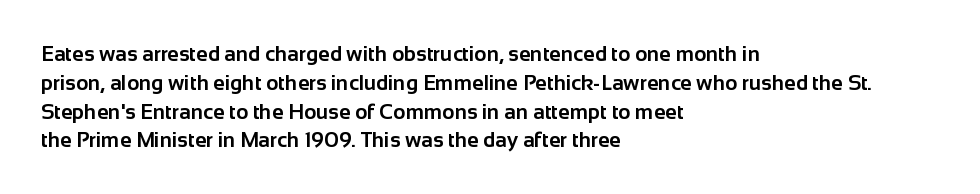
Q: Is the text bold? A: Yes.
Q: Is the text italic (slanted)? A: No, it is upright.
Q: Is the text underlined? A: No.
Q: How is the paragraph aligned? A: Left-aligned.
Q: Is the spacing between letters normal or unusually wide? A: Normal.
Q: Is the spacing between lines tight, normal or loose? A: Normal.
